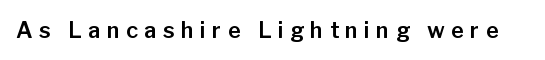
The line texture is sparse and dotted thanks to wide tracking. A roman cut, with each character standing at attention. Honestly, there is no underline to notice here at all.
